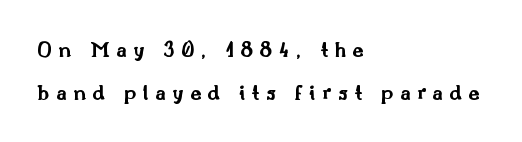
{"italic": "no", "bold": "yes", "underline": "no", "align": "left", "line_spacing": "loose", "line_spacing_ratio": 1.94, "letter_spacing": "wide", "letter_spacing_em": 0.3, "glyph_px": 22}
